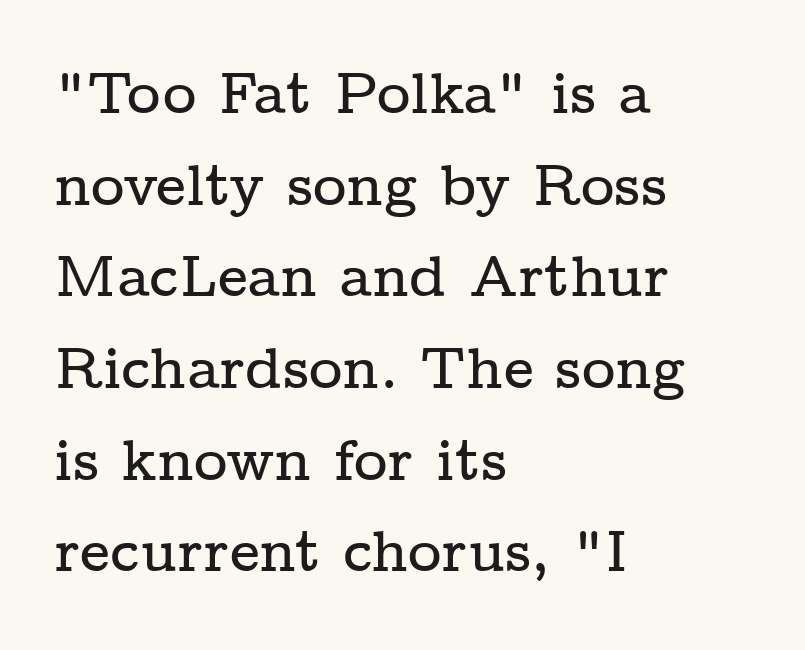
Q: Is the text italic (slanted)? A: No, it is upright.
Q: Is the typeface a serif or a sans-serif typeface? A: Serif.
Q: Is the text underlined? A: No.
Q: How is the paragraph aligned? A: Left-aligned.
Q: Is the spacing between letters normal or unusually wide? A: Normal.
Q: Is the spacing between lines tight, normal or loose? A: Normal.
Q: Width (condensed, normal, or wide)? A: Wide.
Q: Stroke contrast? A: Low.
Q: x-height? A: Medium.
Q: Monospaced? A: No.
